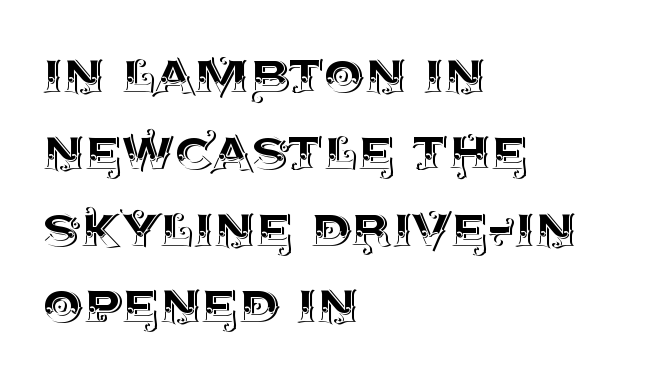
The image shows 64 px text type, upright; set left-aligned, line spacing 1.2x, normal letter spacing, not underlined; a large x-height.
